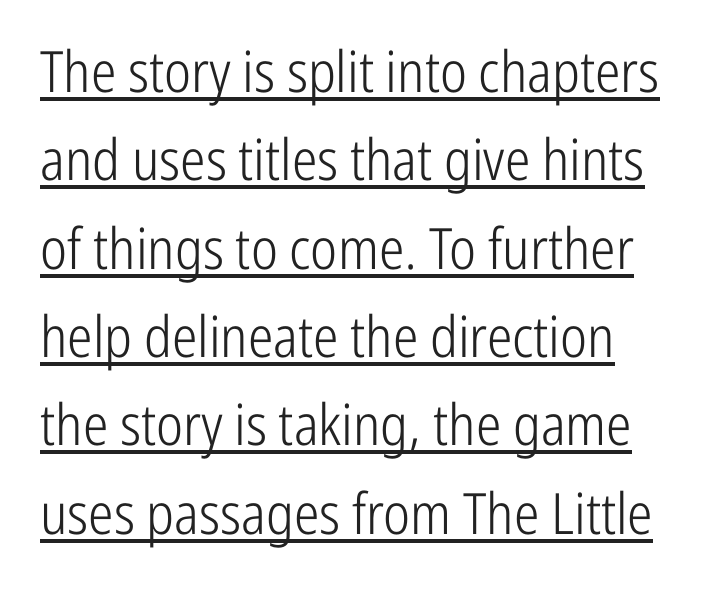
The image shows 57 px light, condensed sans-serif type, upright; set normal line spacing (1.55x), normal letter spacing, underlined; low stroke contrast and a medium x-height.
